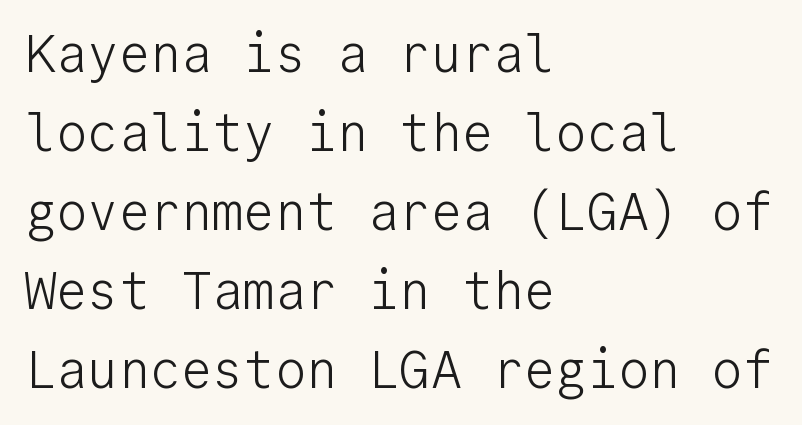
Q: Is the text bold? A: No.
Q: Is the text italic (slanted)? A: No, it is upright.
Q: Is the typeface a serif or a sans-serif typeface? A: Sans-serif.
Q: Is the text underlined? A: No.
Q: How is the paragraph aligned? A: Left-aligned.
Q: Is the spacing between letters normal or unusually wide? A: Normal.
Q: Is the spacing between lines tight, normal or loose? A: Normal.
Q: Width (condensed, normal, or wide)? A: Normal.
Q: Stroke contrast? A: Low.
Q: x-height? A: Medium.
Q: Monospaced? A: Yes.
